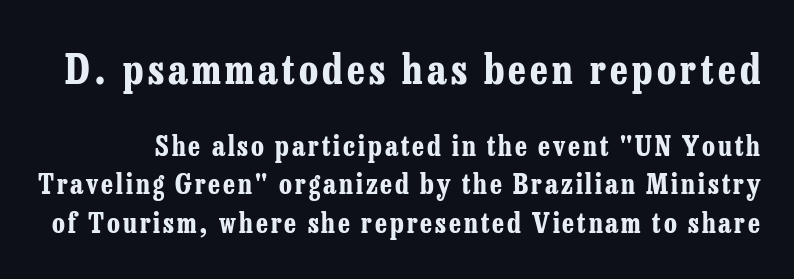
Q: Is the text bold? A: Yes.
Q: Is the text italic (slanted)? A: No, it is upright.
Q: Is the typeface a serif or a sans-serif typeface? A: Serif.
Q: Is the text underlined? A: No.
Q: Is the spacing between lines tight, normal or loose? A: Normal.
Q: Which block of text is set in a larger size, the first (top) or the second (bottom)? A: The first (top) one.
Q: Width (condensed, normal, or wide)? A: Condensed.
Q: Stroke contrast? A: Low.
Q: x-height? A: Medium.
Q: Monospaced? A: No.
